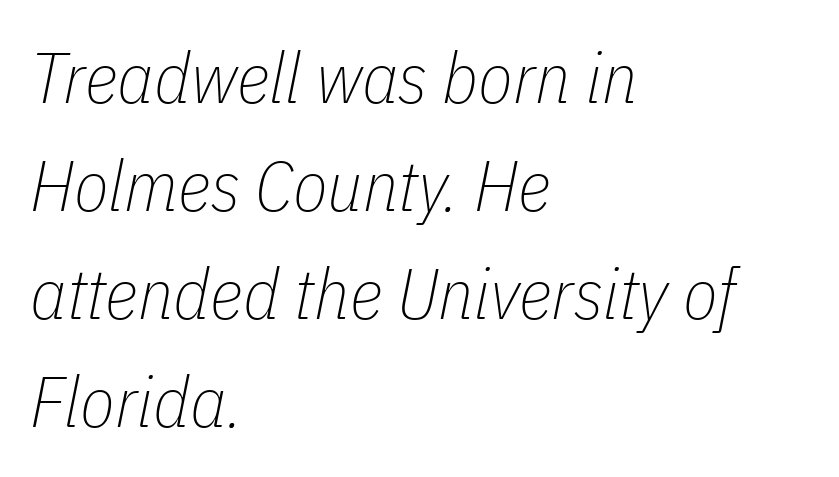
Q: Is the text bold? A: No.
Q: Is the text italic (slanted)? A: Yes, it leans right by about 11 degrees.
Q: Is the text underlined? A: No.
Q: How is the paragraph aligned? A: Left-aligned.
Q: Is the spacing between letters normal or unusually wide? A: Normal.
Q: Is the spacing between lines tight, normal or loose? A: Normal.
Q: Width (condensed, normal, or wide)? A: Condensed.
Q: Stroke contrast? A: Low.
Q: x-height? A: Medium.
Q: Monospaced? A: No.
